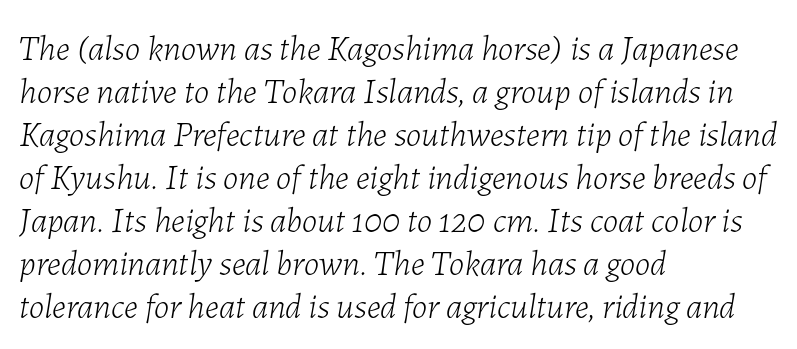
This sample uses an oblique cut, with every glyph tilted off the vertical. Each stroke keeps to a modest, everyday thickness or less. The area under the type is left untouched. Spacing verdict: proportional, widths tailored to each character.
